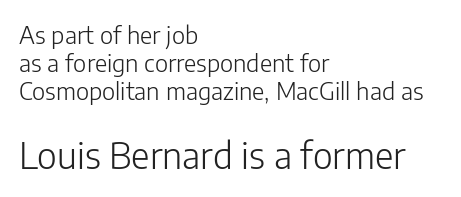
{"serif": "no", "italic": "no", "bold": "no", "weight": "light", "width": "normal", "stroke_contrast": "low", "x_height": "medium", "monospaced": "no", "underline": "no", "align": "left", "line_spacing_ratio": 1.16, "letter_spacing": "normal", "letter_spacing_em": 0.0, "larger_block": "second", "size_ratio": 1.5, "glyph_px": 36}
